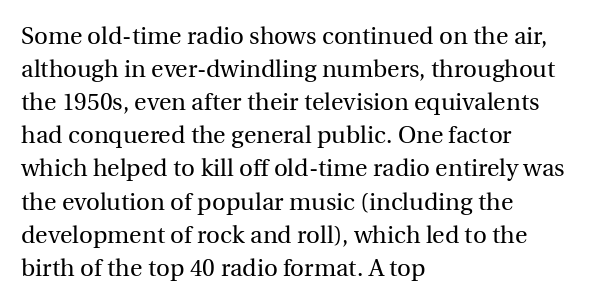
Horizontally, the lines are justified to the leading edge only. A roman cut, with each character standing at attention. The lines sit at an ordinary, default distance from one another. The font sits on the lighter half of the weight spectrum, regular included. Just letters on the line, the space beneath them empty. Standard letterfit; no display-style spreading of the glyphs.
